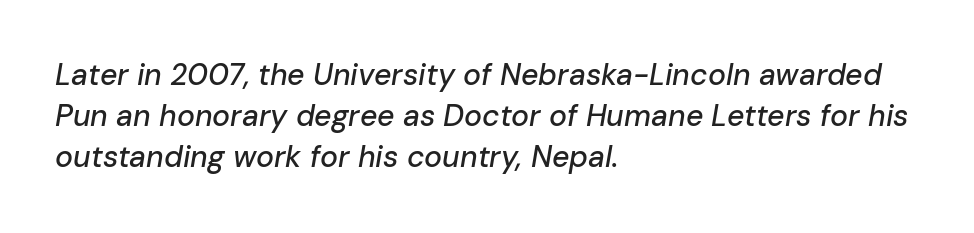
Q: Is the text italic (slanted)? A: Yes, it leans right by about 10 degrees.
Q: Is the text underlined? A: No.
Q: How is the paragraph aligned? A: Left-aligned.
Q: Is the spacing between letters normal or unusually wide? A: Normal.
Q: Is the spacing between lines tight, normal or loose? A: Normal.
Q: Width (condensed, normal, or wide)? A: Normal.
Q: Stroke contrast? A: Low.
Q: x-height? A: Medium.
Q: Monospaced? A: No.
